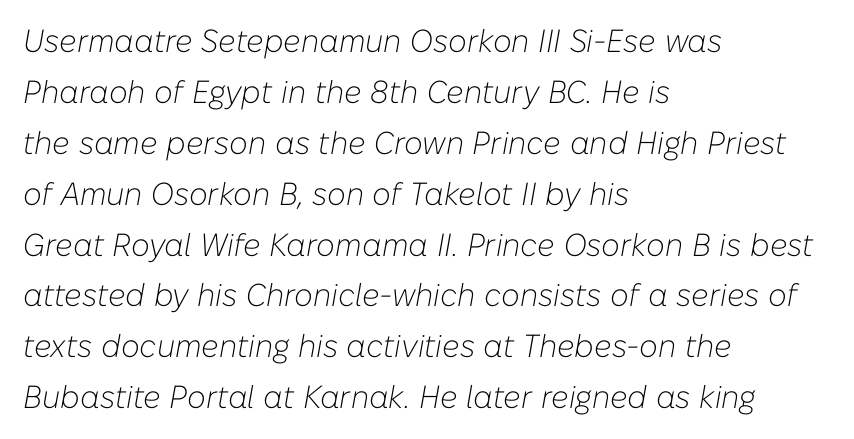
{"italic": "yes", "lean": "right", "slant_degrees": 10, "bold": "no", "weight": "light", "width": "normal", "stroke_contrast": "low", "x_height": "medium", "monospaced": "no", "underline": "no", "align": "left", "line_spacing": "normal", "line_spacing_ratio": 1.59, "letter_spacing": "normal", "letter_spacing_em": 0.0, "glyph_px": 32}
